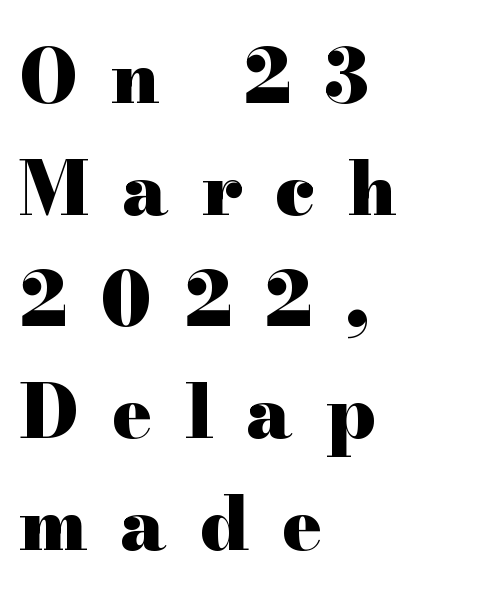
Q: Is the text bold? A: Yes.
Q: Is the text italic (slanted)? A: No, it is upright.
Q: Is the typeface a serif or a sans-serif typeface? A: Serif.
Q: Is the text underlined? A: No.
Q: How is the paragraph aligned? A: Left-aligned.
Q: Is the spacing between letters normal or unusually wide? A: Unusually wide.
Q: Is the spacing between lines tight, normal or loose? A: Normal.
Q: Width (condensed, normal, or wide)? A: Wide.
Q: Stroke contrast? A: High.
Q: x-height? A: Small.
Q: Monospaced? A: No.
